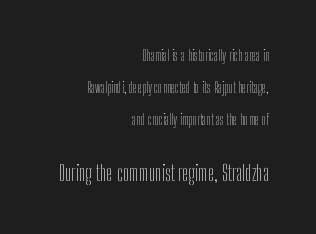
How would I describe the line gaps? Wide and relaxed. Nobody touched the tracking dial on this one. These glyphs show unthickened strokes, regular width or finer. Scale increases going downward across the two blocks. Descenders are the only things crossing below the line. This rendering uses right alignment, leaving the left contour irregular.
